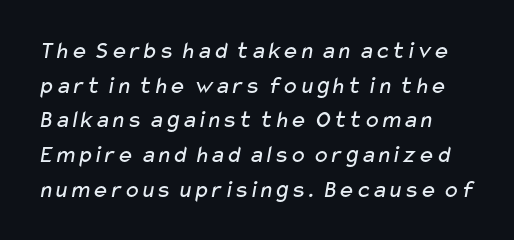
Q: Is the text bold? A: No.
Q: Is the text underlined? A: No.
Q: Is the spacing between letters normal or unusually wide? A: Normal.
Q: Is the spacing between lines tight, normal or loose? A: Normal.
